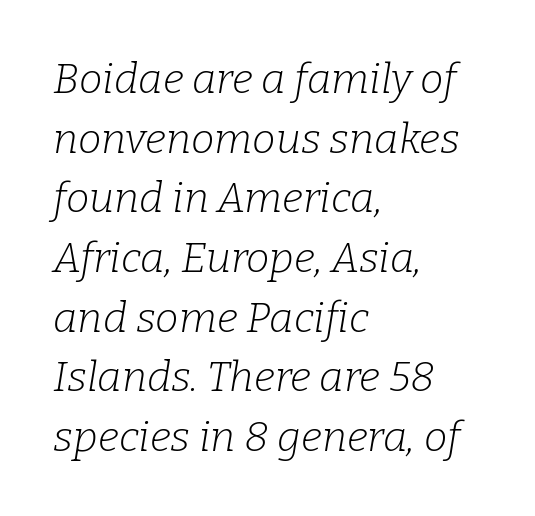
{"serif": "yes", "italic": "yes", "lean": "right", "slant_degrees": 9, "bold": "no", "weight": "light", "width": "normal", "stroke_contrast": "low", "x_height": "medium", "monospaced": "no", "underline": "no", "align": "left", "line_spacing": "normal", "line_spacing_ratio": 1.42, "letter_spacing": "normal", "letter_spacing_em": 0.0, "glyph_px": 42}
